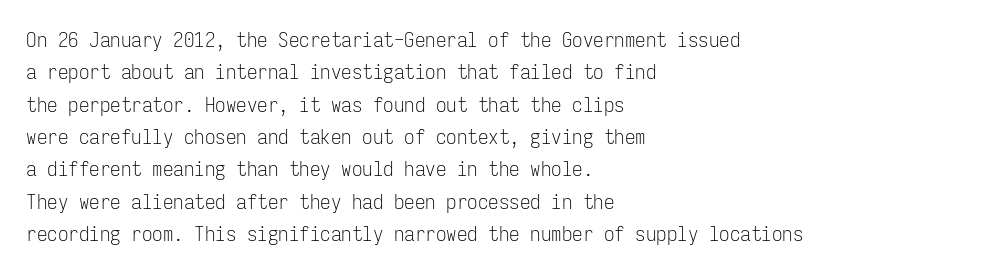
{"italic": "no", "bold": "no", "underline": "no", "align": "left", "line_spacing": "normal", "line_spacing_ratio": 1.54, "letter_spacing": "normal", "letter_spacing_em": 0.0, "glyph_px": 21}
